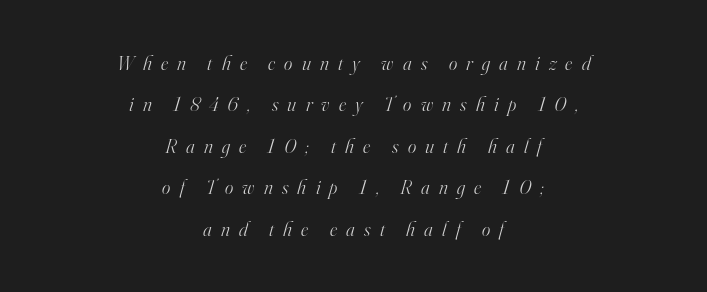
Check under the words: just untouched page. Whoever set this chose breathing room over compactness in the vertical rhythm. The letters are spread apart with noticeably loose tracking. Unbolded letterforms with no extra heft.
